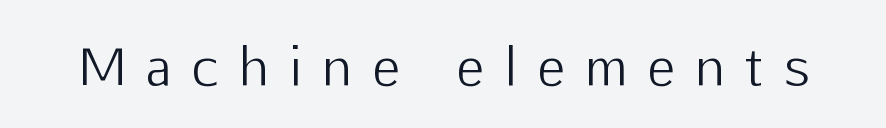
Q: Is the text bold? A: No.
Q: Is the text italic (slanted)? A: No, it is upright.
Q: Is the typeface a serif or a sans-serif typeface? A: Sans-serif.
Q: Is the text underlined? A: No.
Q: Is the spacing between letters normal or unusually wide? A: Unusually wide.
Q: Width (condensed, normal, or wide)? A: Normal.
Q: Stroke contrast? A: Low.
Q: x-height? A: Medium.
Q: Monospaced? A: No.
